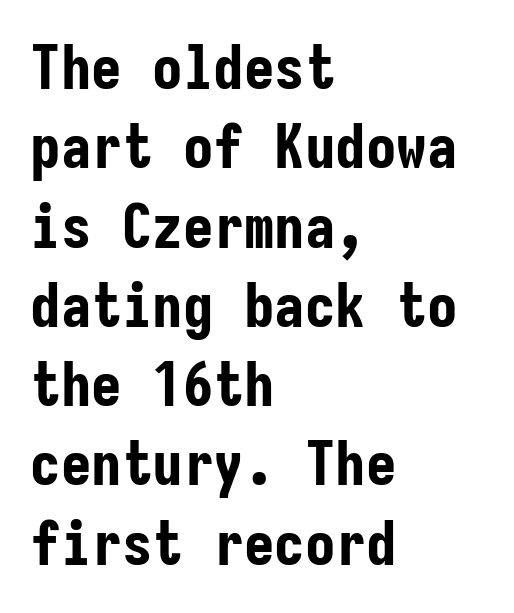
The image shows 61 px bold, condensed sans-serif type, upright, monospaced; set left-aligned, normal line spacing (1.3x), normal letter spacing, not underlined; low stroke contrast and a medium x-height.
